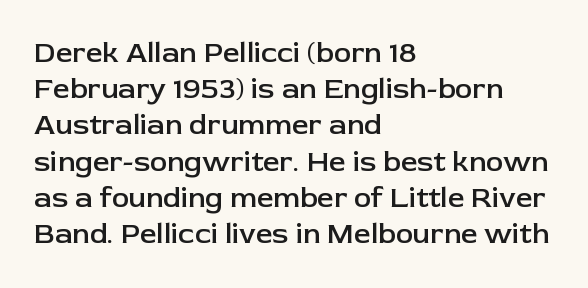
Is there much room between lines? A standard amount, neither cramped nor airy. Spacing verdict: proportional, widths tailored to each character. Type style note: lacks serifs. Letter spacing: default. The letters stand upright; this is a roman face. Typographic density is moderately raised because the face is semibold.
